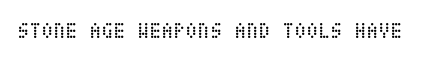
The image shows 22 px text type, upright; set normal letter spacing, not underlined.
